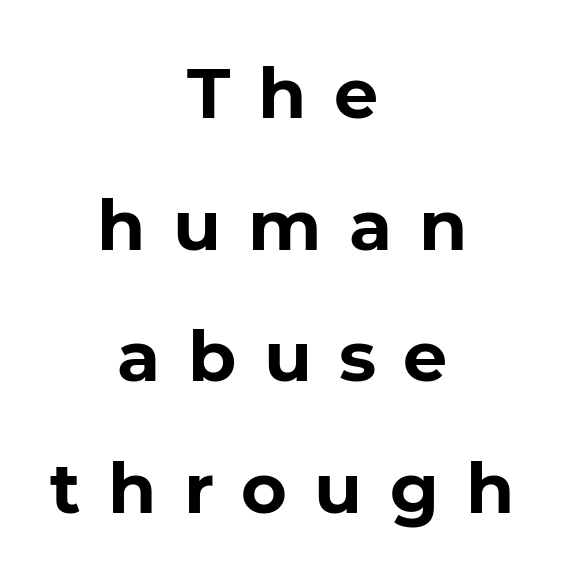
{"serif": "no", "italic": "no", "bold": "yes", "weight": "bold", "width": "normal", "stroke_contrast": "low", "x_height": "medium", "monospaced": "no", "underline": "no", "align": "center", "line_spacing_ratio": 1.88, "letter_spacing": "wide", "letter_spacing_em": 0.39, "glyph_px": 70}
